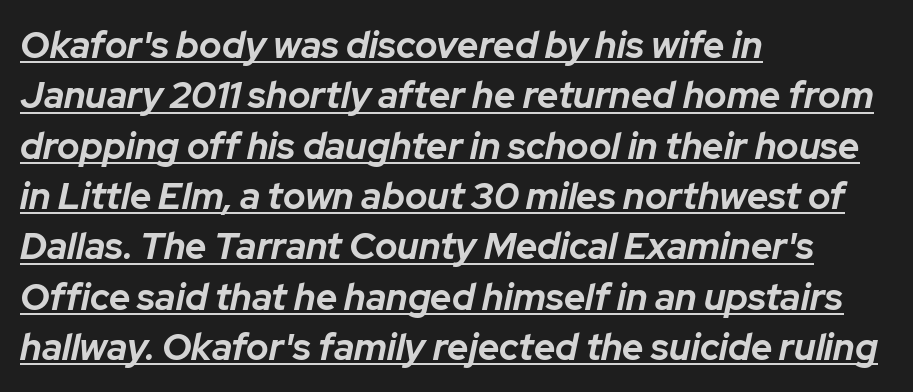
The image shows 37 px bold type, italic (leaning right); set left-aligned, normal line spacing (1.36x), normal letter spacing, underlined; low stroke contrast and a medium x-height.
